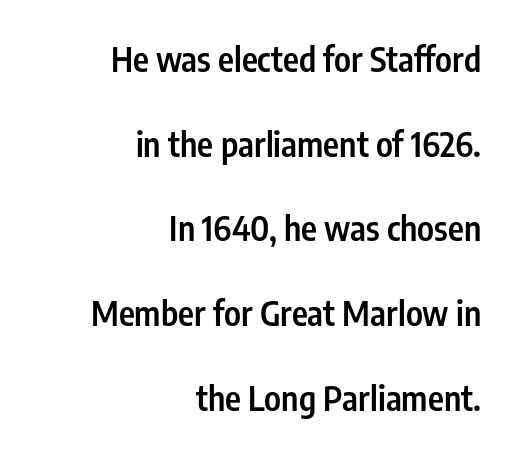
The image shows 34 px semibold, condensed sans-serif type, upright; set right-aligned, loose line spacing (2.49x), normal letter spacing, not underlined; low stroke contrast and a medium x-height.
